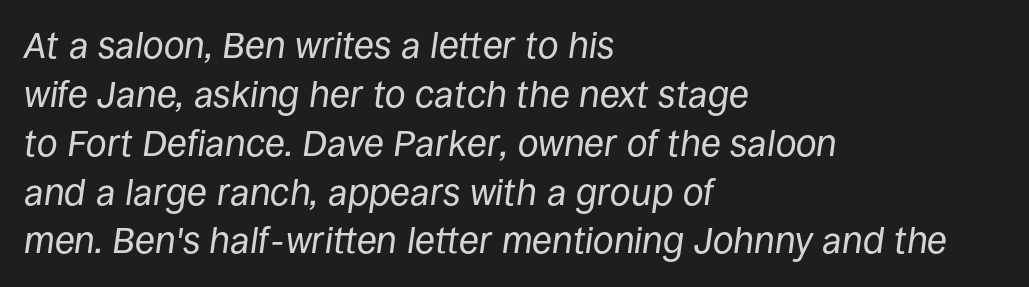
Q: Is the text bold? A: No.
Q: Is the text italic (slanted)? A: Yes, it leans right by about 8 degrees.
Q: Is the text underlined? A: No.
Q: How is the paragraph aligned? A: Left-aligned.
Q: Is the spacing between letters normal or unusually wide? A: Normal.
Q: Is the spacing between lines tight, normal or loose? A: Normal.
Q: Width (condensed, normal, or wide)? A: Normal.
Q: Stroke contrast? A: Low.
Q: x-height? A: Large.
Q: Monospaced? A: No.
